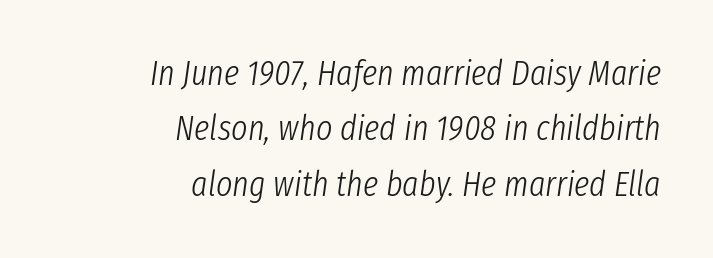
Underlining? Definitely not there. Leading: standard. Letters have the restrained weight of plain body copy at most. Character widths vary here, with narrow letters taking less room than wide ones. This rendering uses right alignment, leaving the left contour irregular. Tracking value appears to be zero — textbook default spacing.
